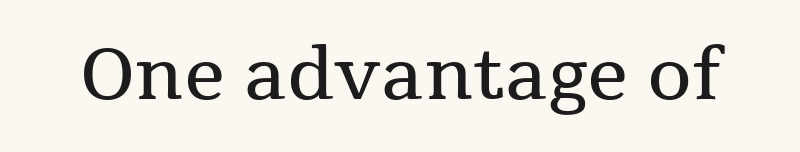
Tracking here is standard; glyphs follow each other at the usual distance. Designer's note — italics off, roman on. Check under the words: just untouched page. No letter is thick-stroked: the sample isn't bold.
